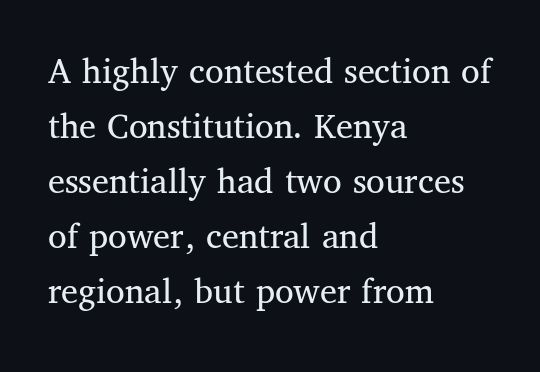
The image shows 38 px regular-weight serif type, upright; set left-aligned, normal line spacing (1.45x), normal letter spacing, not underlined; medium stroke contrast and a medium x-height.
